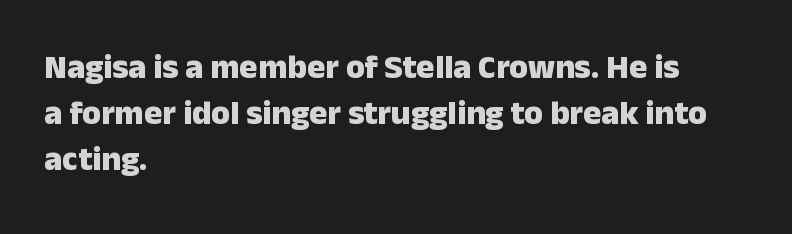
Each letter keeps its own natural width here, so spacing adapts to shape. Students, this is bold: see how much ink each stroke carries. The passage shown is typeset with a sans-serif family. The setting favours the left margin, as ordinary paragraphs usually do. Nope, not italic — everything's standing straight. The specimen omits any rule beneath the text block's lines.
